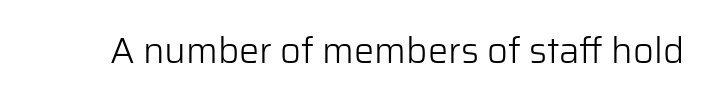
{"serif": "no", "italic": "no", "bold": "no", "weight": "light", "width": "normal", "stroke_contrast": "low", "x_height": "medium", "monospaced": "no", "underline": "no", "letter_spacing": "normal", "letter_spacing_em": 0.0, "glyph_px": 36}
